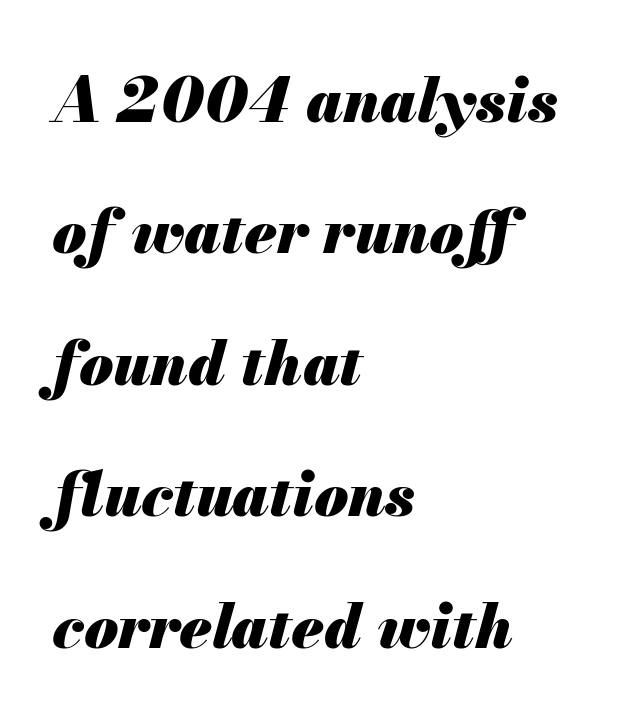
The image shows 62 px heavy type, italic (leaning right); set left-aligned, loose line spacing (2.12x), normal letter spacing, not underlined; medium stroke contrast and a small x-height.
